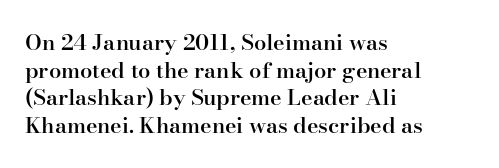
The image shows 22 px text type, upright; set left-aligned, normal line spacing (1.26x), normal letter spacing, not underlined.
